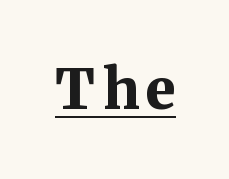
Q: Is the text bold? A: Yes.
Q: Is the text italic (slanted)? A: No, it is upright.
Q: Is the typeface a serif or a sans-serif typeface? A: Serif.
Q: Is the text underlined? A: Yes.
Q: Width (condensed, normal, or wide)? A: Normal.
Q: Stroke contrast? A: Medium.
Q: x-height? A: Medium.
Q: Monospaced? A: No.
